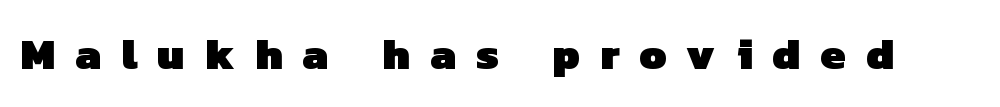
Q: Is the text bold? A: Yes.
Q: Is the typeface a serif or a sans-serif typeface? A: Sans-serif.
Q: Is the text underlined? A: No.
Q: Is the spacing between letters normal or unusually wide? A: Unusually wide.
Q: Width (condensed, normal, or wide)? A: Normal.
Q: Stroke contrast? A: Low.
Q: x-height? A: Medium.
Q: Monospaced? A: No.
